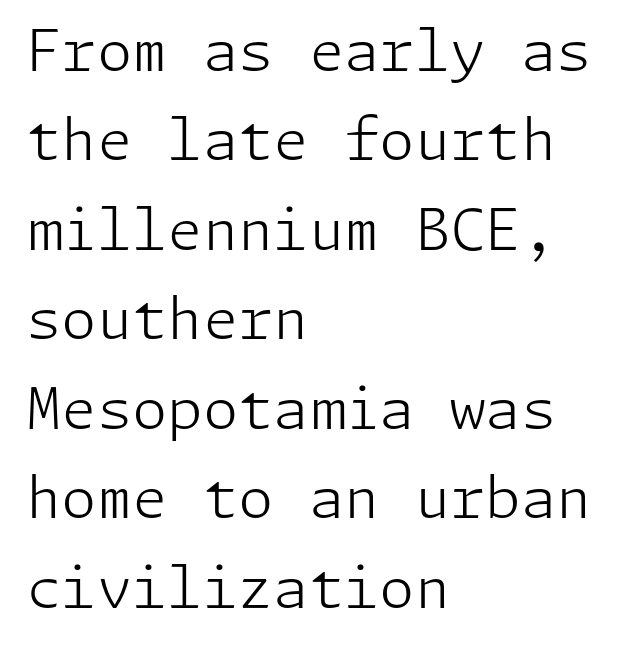
The image shows 57 px light sans-serif type, upright; set left-aligned, normal line spacing (1.57x), normal letter spacing, not underlined; low stroke contrast and a medium x-height.
